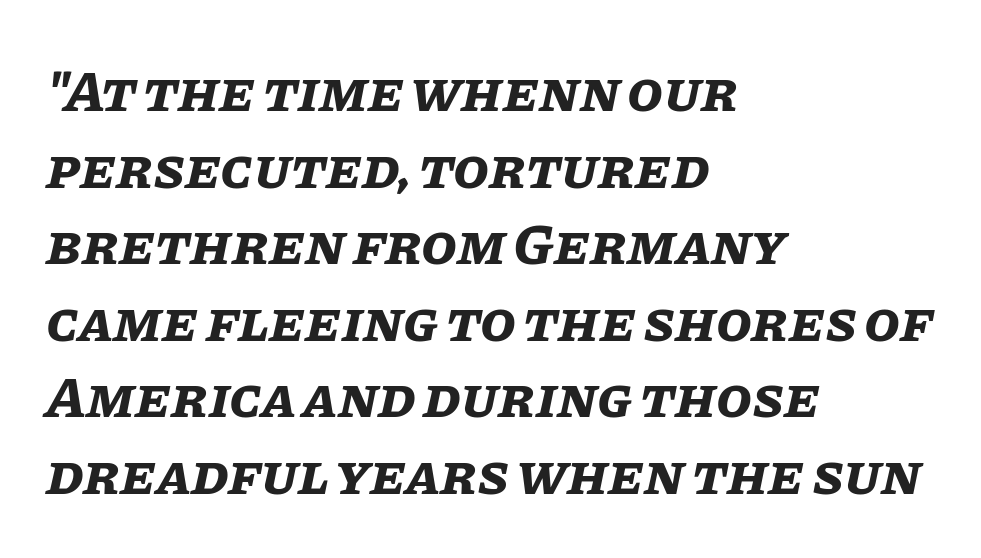
{"italic": "yes", "lean": "right", "slant_degrees": 11, "bold": "yes", "weight": "bold", "width": "normal", "stroke_contrast": "low", "x_height": "large", "monospaced": "no", "underline": "no", "align": "left", "line_spacing": "normal", "line_spacing_ratio": 1.32, "letter_spacing": "normal", "letter_spacing_em": 0.0, "glyph_px": 58}
